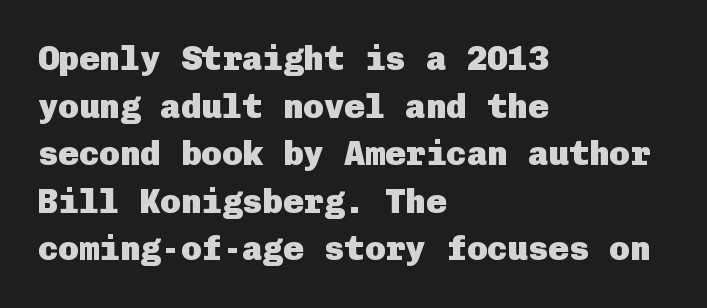
Q: Is the text bold? A: Yes.
Q: Is the text italic (slanted)? A: No, it is upright.
Q: Is the typeface a serif or a sans-serif typeface? A: Sans-serif.
Q: Is the text underlined? A: No.
Q: How is the paragraph aligned? A: Left-aligned.
Q: Is the spacing between letters normal or unusually wide? A: Normal.
Q: Is the spacing between lines tight, normal or loose? A: Normal.
Q: Width (condensed, normal, or wide)? A: Normal.
Q: Stroke contrast? A: Low.
Q: x-height? A: Medium.
